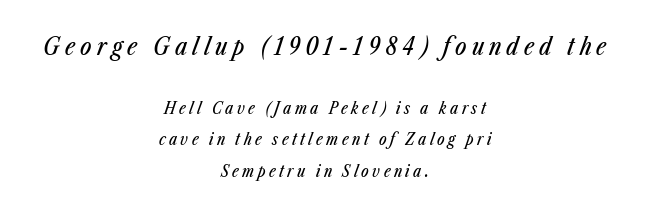
Someone cranked the tracking dial way up on this one. Top chunk: large. Bottom chunk: small. Anything drawn beneath the words? Only blank space. In terms of posture, this sample is oblique.
